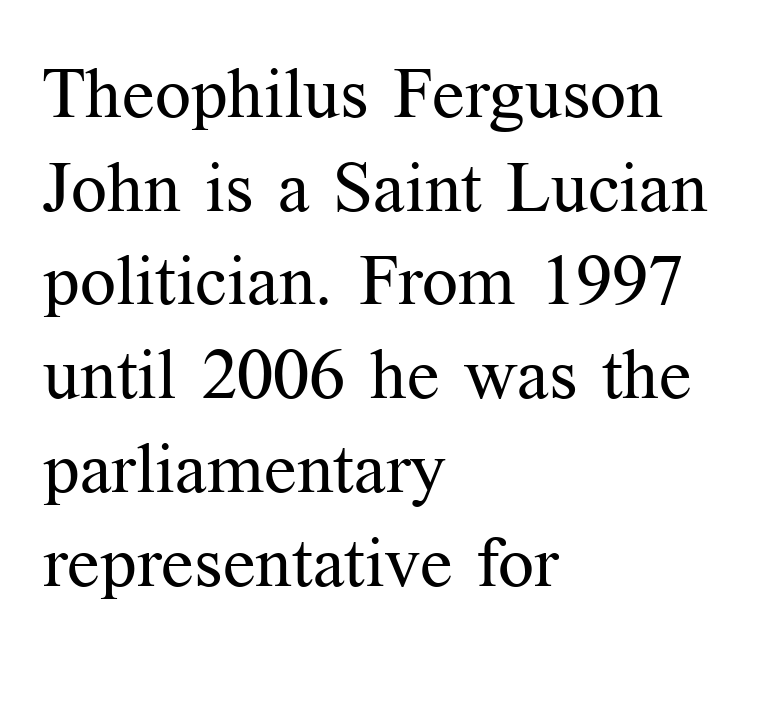
Q: Is the text bold? A: No.
Q: Is the text italic (slanted)? A: No, it is upright.
Q: Is the typeface a serif or a sans-serif typeface? A: Serif.
Q: Is the text underlined? A: No.
Q: How is the paragraph aligned? A: Left-aligned.
Q: Is the spacing between letters normal or unusually wide? A: Normal.
Q: Is the spacing between lines tight, normal or loose? A: Normal.
Q: Width (condensed, normal, or wide)? A: Normal.
Q: Stroke contrast? A: Medium.
Q: x-height? A: Medium.
Q: Monospaced? A: No.
